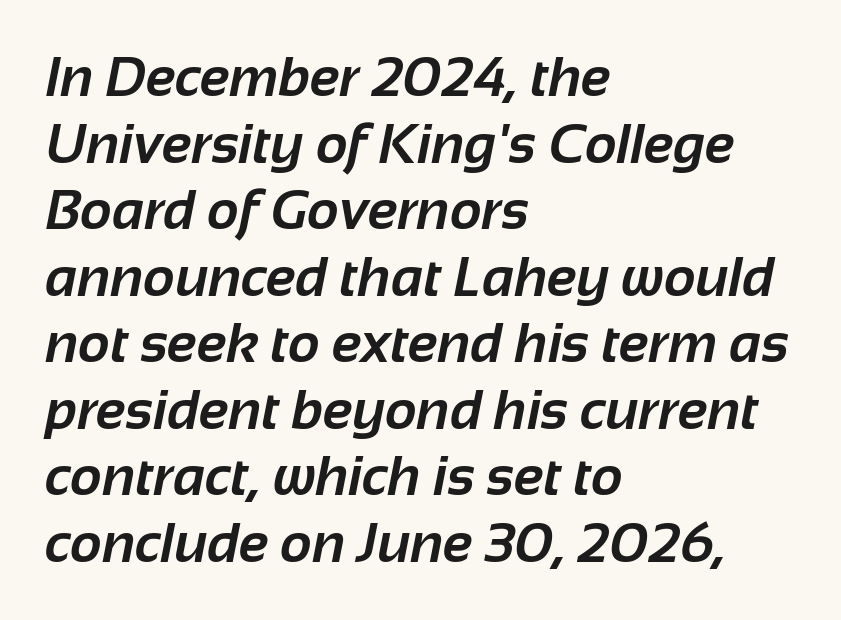
Q: Is the text bold? A: Yes.
Q: Is the typeface a serif or a sans-serif typeface? A: Sans-serif.
Q: Is the text underlined? A: No.
Q: How is the paragraph aligned? A: Left-aligned.
Q: Is the spacing between letters normal or unusually wide? A: Normal.
Q: Width (condensed, normal, or wide)? A: Normal.
Q: Stroke contrast? A: Low.
Q: x-height? A: Medium.
Q: Monospaced? A: No.
